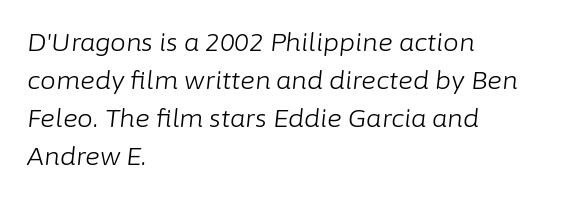
The image shows 25 px text type, italic (leaning right); set left-aligned, normal line spacing (1.52x), normal letter spacing, not underlined.
